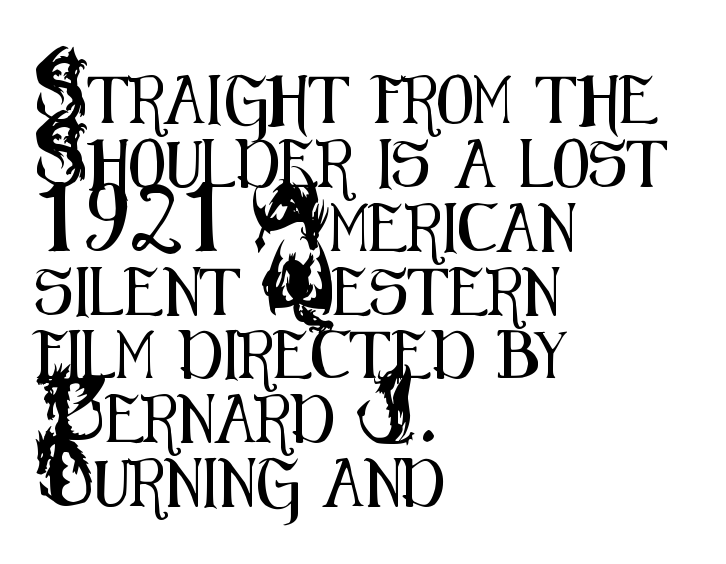
The passage shown is typed in a proportional face where columns would drift. Horizontally, the lines are justified to the leading edge only. The letterforms sit shoulder to shoulder at normal distance. Font category for this specimen: sans-serif.
